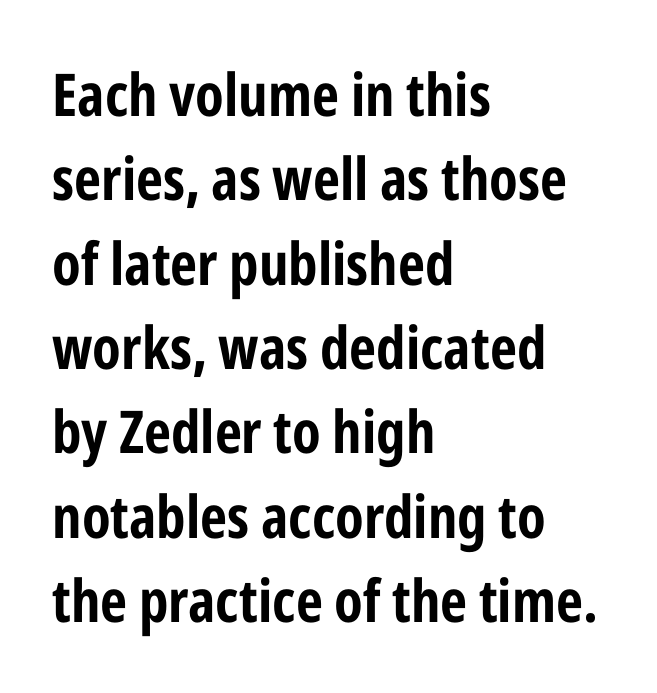
{"serif": "no", "italic": "no", "bold": "yes", "weight": "bold", "width": "condensed", "stroke_contrast": "low", "x_height": "medium", "monospaced": "no", "underline": "no", "align": "left", "line_spacing": "normal", "line_spacing_ratio": 1.43, "letter_spacing": "normal", "letter_spacing_em": 0.0, "glyph_px": 59}
